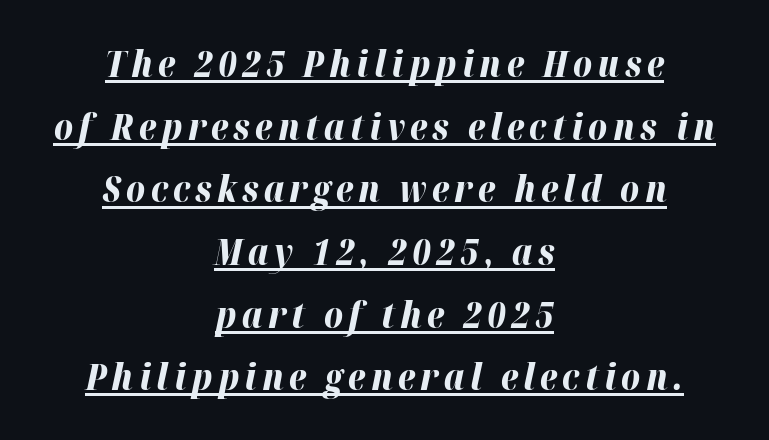
Q: Is the text bold? A: Yes.
Q: Is the text italic (slanted)? A: Yes, it leans right by about 12 degrees.
Q: Is the text underlined? A: Yes.
Q: How is the paragraph aligned? A: Centered.
Q: Width (condensed, normal, or wide)? A: Normal.
Q: Stroke contrast? A: High.
Q: x-height? A: Medium.
Q: Monospaced? A: No.
